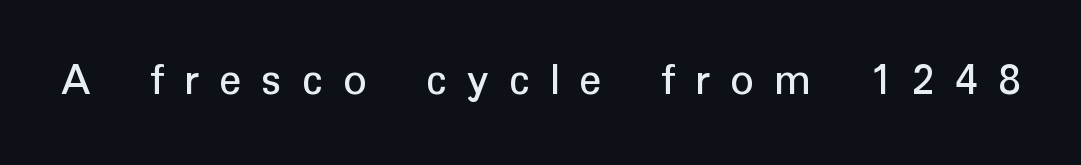
{"serif": "no", "italic": "no", "width": "normal", "stroke_contrast": "low", "x_height": "medium", "monospaced": "no", "underline": "no", "letter_spacing": "wide", "letter_spacing_em": 0.44, "glyph_px": 46}
